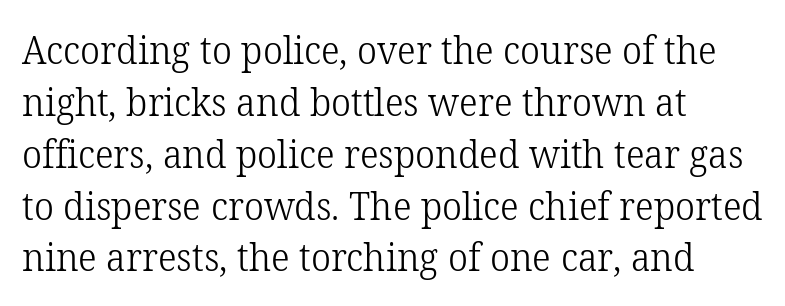
The image shows 39 px light serif type, upright; set left-aligned, normal line spacing (1.33x), normal letter spacing, not underlined; low stroke contrast and a medium x-height.
